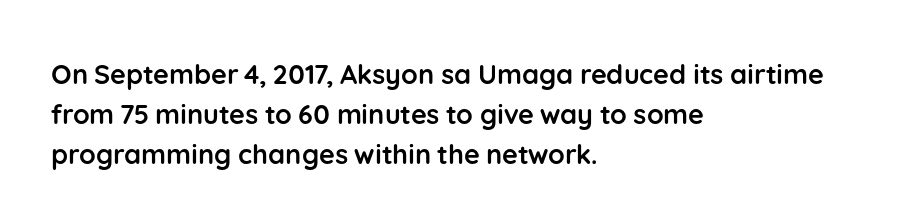
A student would call this left alignment; a typographer would say flush left, rag right. Lines of text with bare space underneath. Does the weight exceed regular? Yes, all the way to bold. Posture: vertical. The rows are spaced the way most documents space them. In terms of letterspacing, this is plain default setting.
